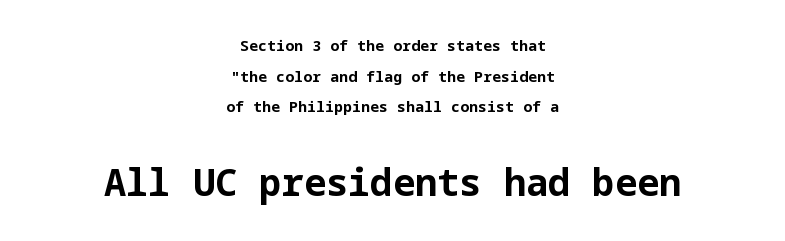
Every row of glyphs is offset so its center matches the block's center. Check under the words: just untouched page. Does the type have serifs? No, each stem ends abruptly. Notice how the stems are strictly vertical — no italics here.
